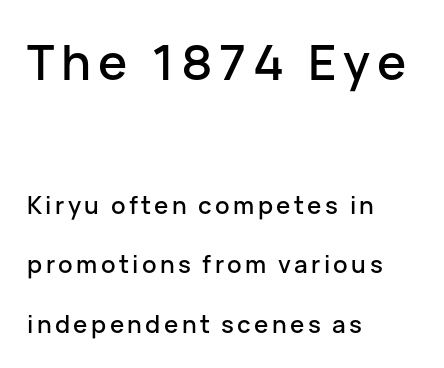
Q: Is the text italic (slanted)? A: No, it is upright.
Q: Is the typeface a serif or a sans-serif typeface? A: Sans-serif.
Q: Is the text underlined? A: No.
Q: How is the paragraph aligned? A: Left-aligned.
Q: Is the spacing between lines tight, normal or loose? A: Loose.
Q: Which block of text is set in a larger size, the first (top) or the second (bottom)? A: The first (top) one.
Q: Width (condensed, normal, or wide)? A: Normal.
Q: Stroke contrast? A: Low.
Q: x-height? A: Medium.
Q: Monospaced? A: No.
